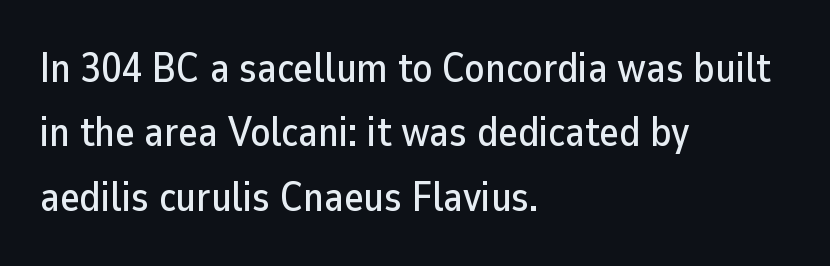
The image shows 41 px sans-serif type, upright; set left-aligned, normal line spacing (1.57x), normal letter spacing, not underlined; low stroke contrast and a medium x-height.
